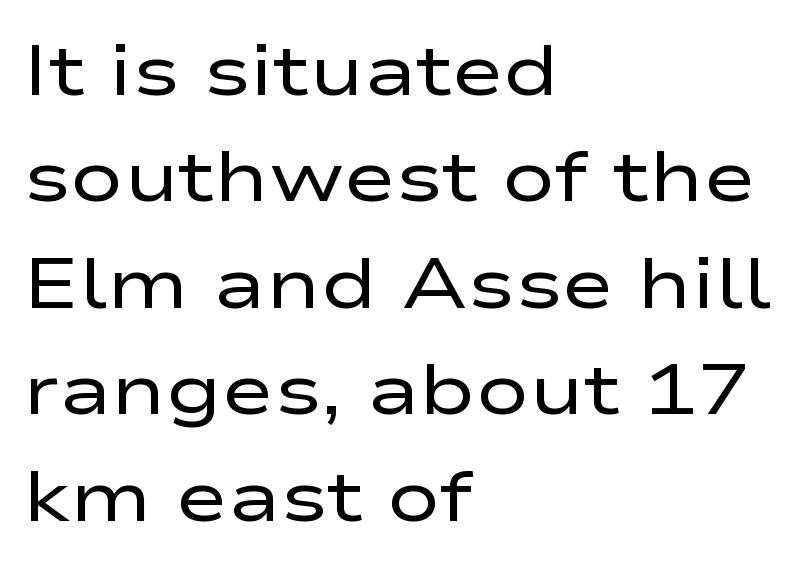
The image shows 71 px regular-weight, wide sans-serif type, upright; set left-aligned, normal line spacing (1.5x), normal letter spacing, not underlined; low stroke contrast and a medium x-height.
